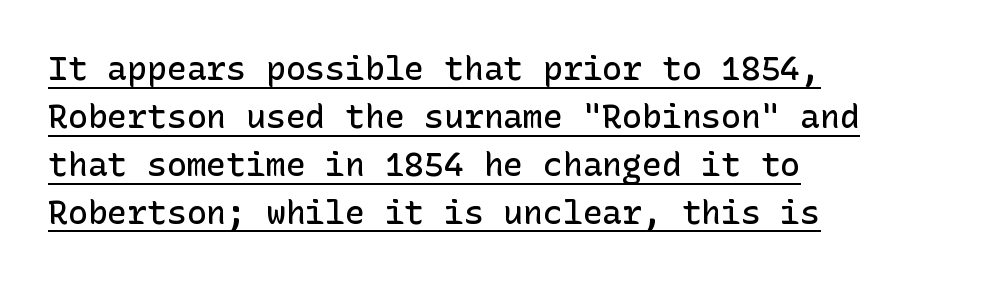
Unlike a traditional serif, this face leaves its strokes unadorned. Strokes here are thickened, but only to semibold level. You can tell it's not italic because the verticals are truly vertical. The rendering uses the underline text-decoration. Nobody touched the tracking dial on this one. The block of text has a typical density, with ordinary space between rows.
